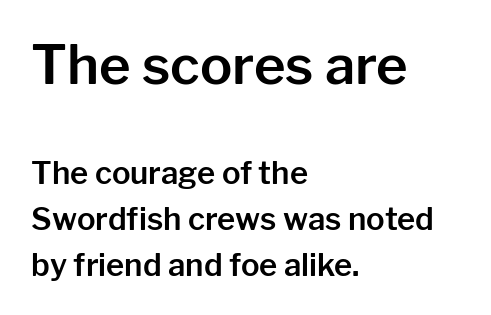
This sample uses plain, unmodified letter spacing. Block one is the big one; block two sits smaller underneath. These lines stack with their left ends in a neat column. The specimen reads as upright at a glance. Quick note: interline space is typical.
